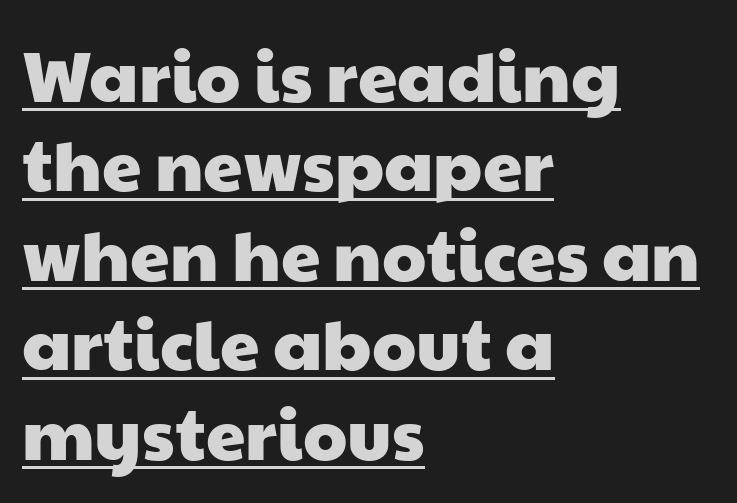
Q: Is the typeface a serif or a sans-serif typeface? A: Sans-serif.
Q: Is the text underlined? A: Yes.
Q: How is the paragraph aligned? A: Left-aligned.
Q: Is the spacing between letters normal or unusually wide? A: Normal.
Q: Is the spacing between lines tight, normal or loose? A: Normal.
Q: Width (condensed, normal, or wide)? A: Wide.
Q: Stroke contrast? A: Low.
Q: x-height? A: Medium.
Q: Monospaced? A: No.
